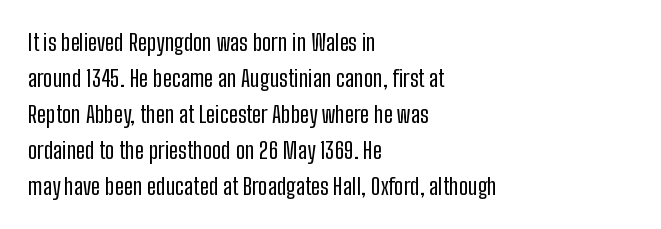
{"italic": "no", "bold": "no", "underline": "no", "align": "left", "line_spacing": "normal", "line_spacing_ratio": 1.57, "letter_spacing": "normal", "letter_spacing_em": 0.0, "glyph_px": 23}
